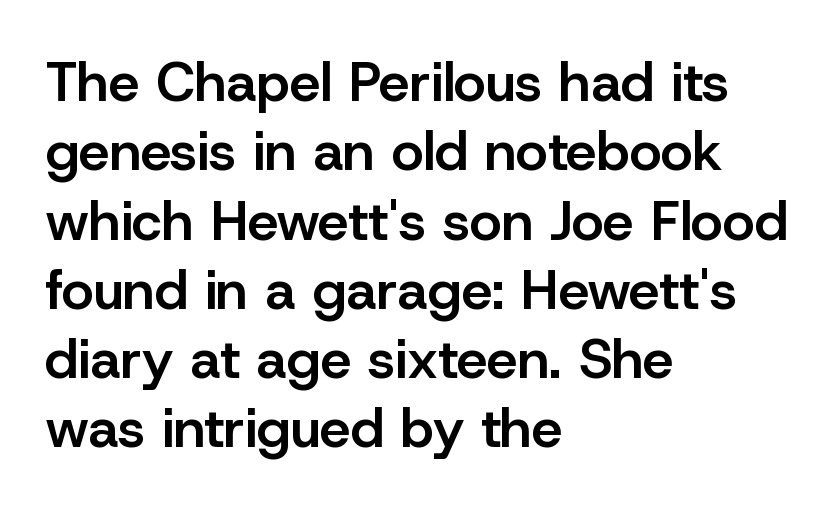
Stroke terminals: plain, sans-serif. Strokes here are thickened, but only to semibold level. Descenders are the only things crossing below the line. Each letter keeps its own natural width here, so spacing adapts to shape. Does the copy run flush right? No — it runs flush left. Short note: letters normally spaced.
